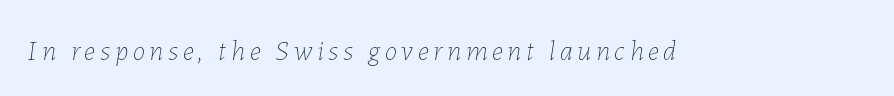
The rendering applies a slant to the glyphs. Varying glyph widths throughout — classic text-font behaviour. No extra ink here — the face is not bold. Quick note: underline off.
